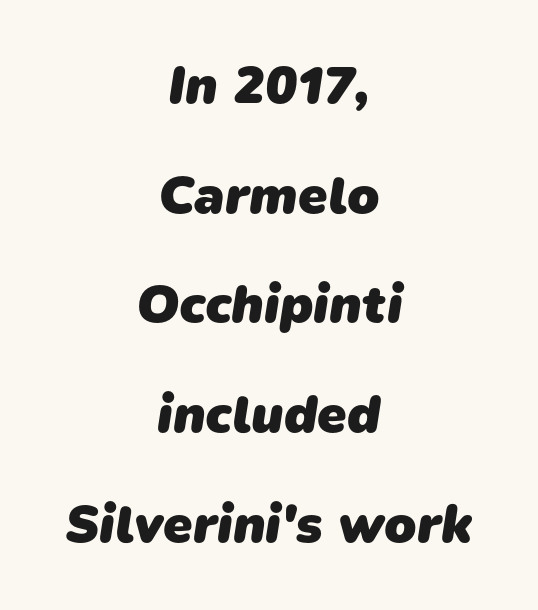
The image shows 53 px heavy sans-serif type; set centered, loose line spacing (2.07x), normal letter spacing, not underlined; low stroke contrast and a medium x-height.
